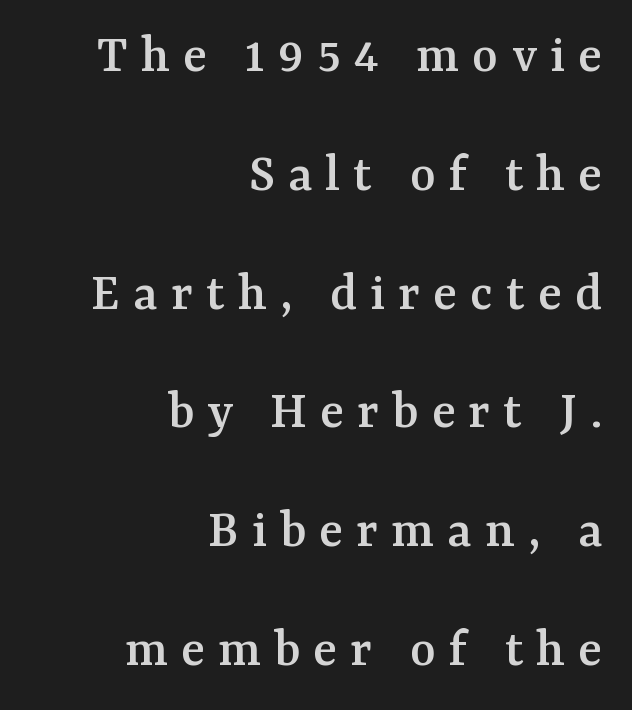
{"serif": "yes", "italic": "no", "width": "normal", "stroke_contrast": "medium", "x_height": "medium", "monospaced": "no", "underline": "no", "align": "right", "line_spacing": "loose", "line_spacing_ratio": 2.16, "letter_spacing": "wide", "letter_spacing_em": 0.24, "glyph_px": 55}
